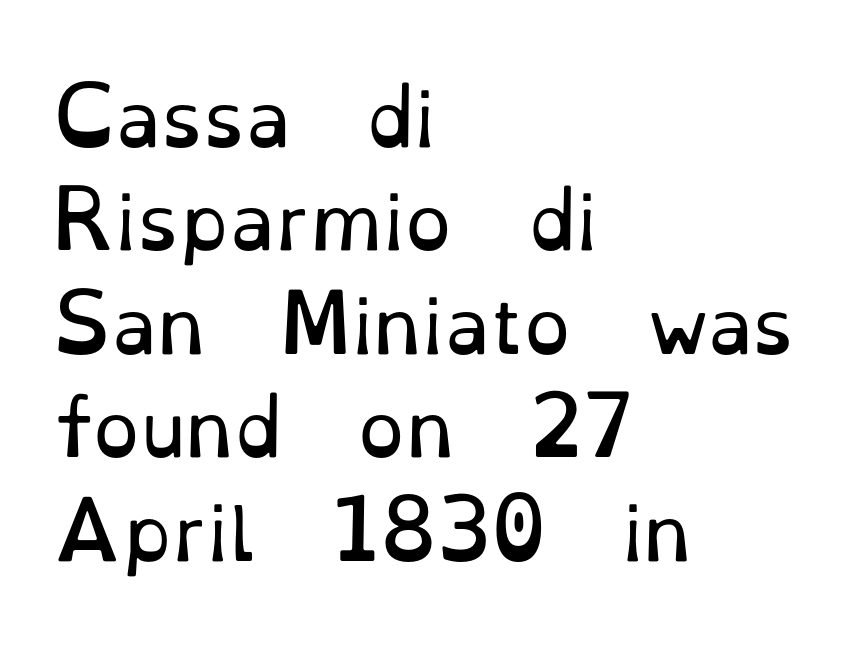
Q: Is the text bold? A: No.
Q: Is the text italic (slanted)? A: No, it is upright.
Q: Is the typeface a serif or a sans-serif typeface? A: Sans-serif.
Q: Is the text underlined? A: No.
Q: How is the paragraph aligned? A: Left-aligned.
Q: Is the spacing between letters normal or unusually wide? A: Normal.
Q: Is the spacing between lines tight, normal or loose? A: Normal.
Q: Width (condensed, normal, or wide)? A: Normal.
Q: Stroke contrast? A: Low.
Q: x-height? A: Small.
Q: Monospaced? A: No.
